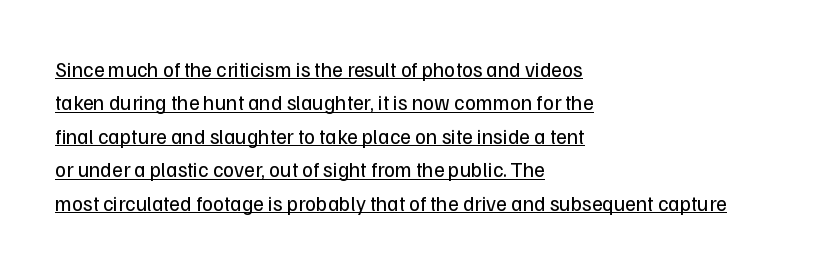
{"italic": "no", "bold": "no", "underline": "yes", "align": "left", "line_spacing": "normal", "line_spacing_ratio": 1.59, "letter_spacing": "normal", "letter_spacing_em": 0.0, "glyph_px": 21}
